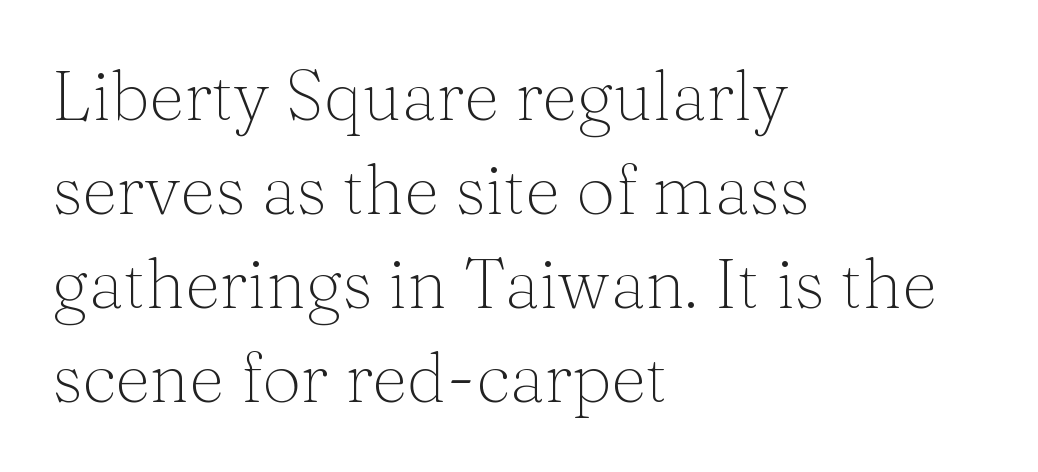
The image shows 69 px light serif type, upright; set left-aligned, normal line spacing (1.36x), normal letter spacing, not underlined; medium stroke contrast and a medium x-height.
